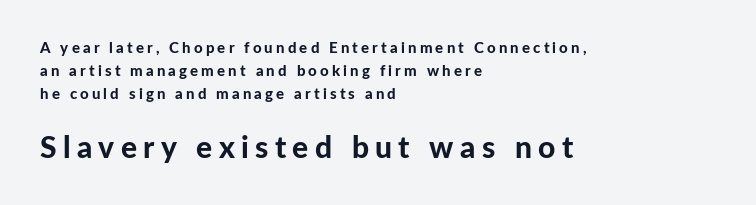
The image shows 30 px bold sans-serif type, upright; set left-aligned, normal line spacing (1.54x), unusually wide letter spacing (+0.21 em), not underlined; the second (bottom) block is 2.0x larger; low stroke contrast and a medium x-height.
